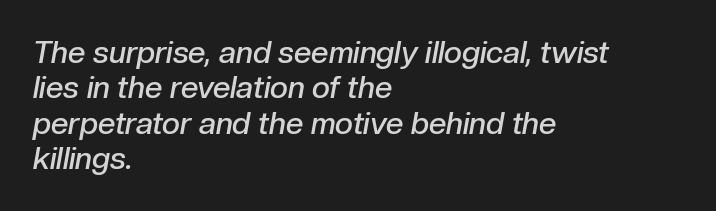
The image shows 31 px semibold type, italic (leaning right); set left-aligned, tight line spacing (1.14x), normal letter spacing, not underlined; low stroke contrast and a medium x-height.
